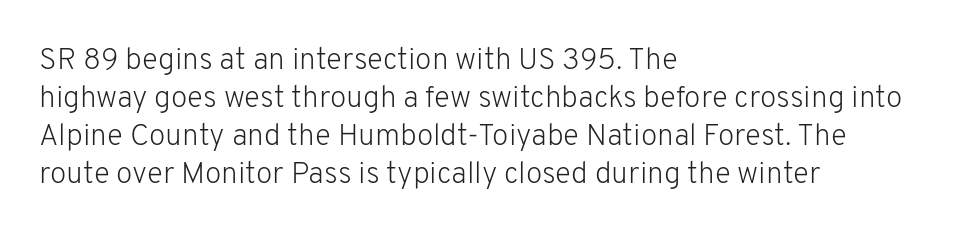
Q: Is the text bold? A: No.
Q: Is the text italic (slanted)? A: No, it is upright.
Q: Is the typeface a serif or a sans-serif typeface? A: Sans-serif.
Q: Is the text underlined? A: No.
Q: How is the paragraph aligned? A: Left-aligned.
Q: Is the spacing between letters normal or unusually wide? A: Normal.
Q: Is the spacing between lines tight, normal or loose? A: Normal.
Q: Width (condensed, normal, or wide)? A: Normal.
Q: Stroke contrast? A: Low.
Q: x-height? A: Medium.
Q: Monospaced? A: No.
